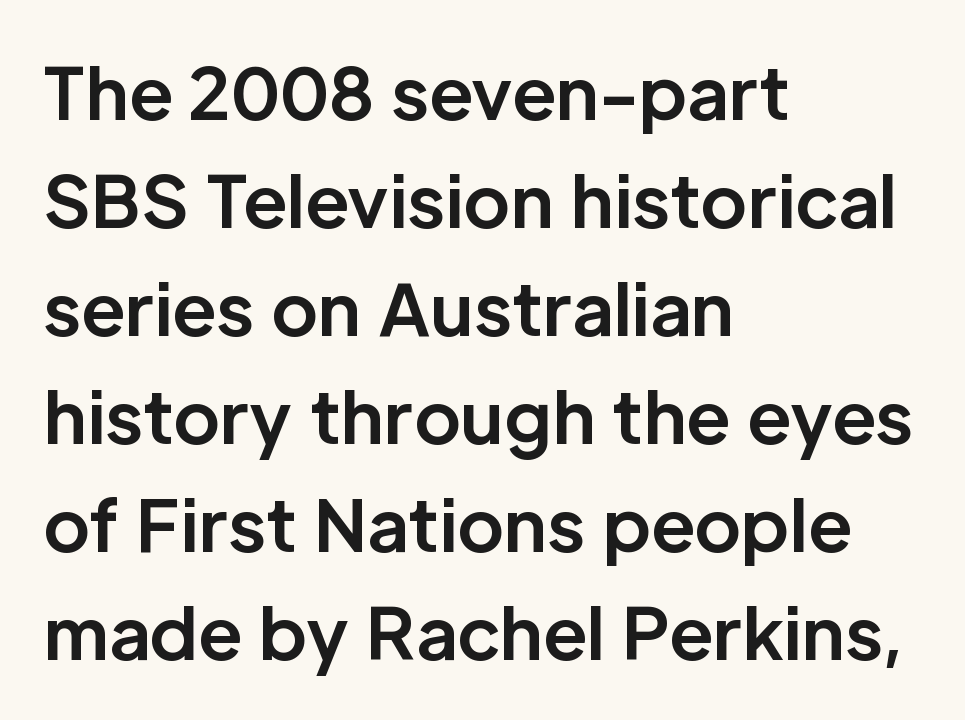
Q: Is the text bold? A: Yes.
Q: Is the text italic (slanted)? A: No, it is upright.
Q: Is the typeface a serif or a sans-serif typeface? A: Sans-serif.
Q: Is the text underlined? A: No.
Q: How is the paragraph aligned? A: Left-aligned.
Q: Is the spacing between letters normal or unusually wide? A: Normal.
Q: Is the spacing between lines tight, normal or loose? A: Normal.
Q: Width (condensed, normal, or wide)? A: Normal.
Q: Stroke contrast? A: Low.
Q: x-height? A: Medium.
Q: Monospaced? A: No.
